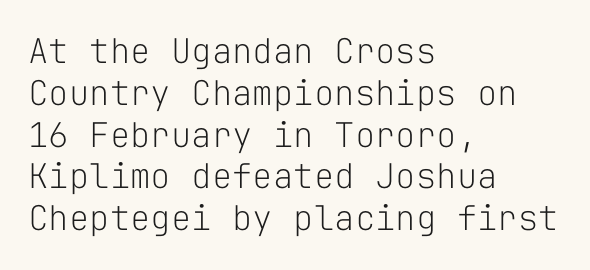
Q: Is the text bold? A: No.
Q: Is the text italic (slanted)? A: No, it is upright.
Q: Is the typeface a serif or a sans-serif typeface? A: Sans-serif.
Q: Is the text underlined? A: No.
Q: How is the paragraph aligned? A: Left-aligned.
Q: Is the spacing between letters normal or unusually wide? A: Normal.
Q: Width (condensed, normal, or wide)? A: Normal.
Q: Stroke contrast? A: Low.
Q: x-height? A: Medium.
Q: Monospaced? A: Yes.
